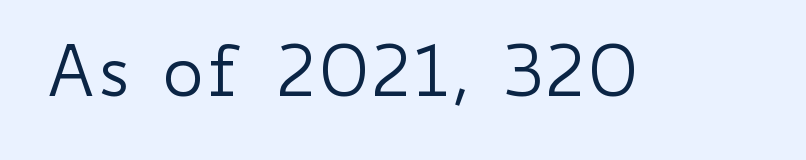
The face looks like a standard text weight, possibly lighter. Note the varied advance widths — an 'i' is clearly narrower than an 'm'. This rendering features lettering with no underline. The tracking reads as untouched default to a designer's eye. A roman cut, with each character standing at attention.
